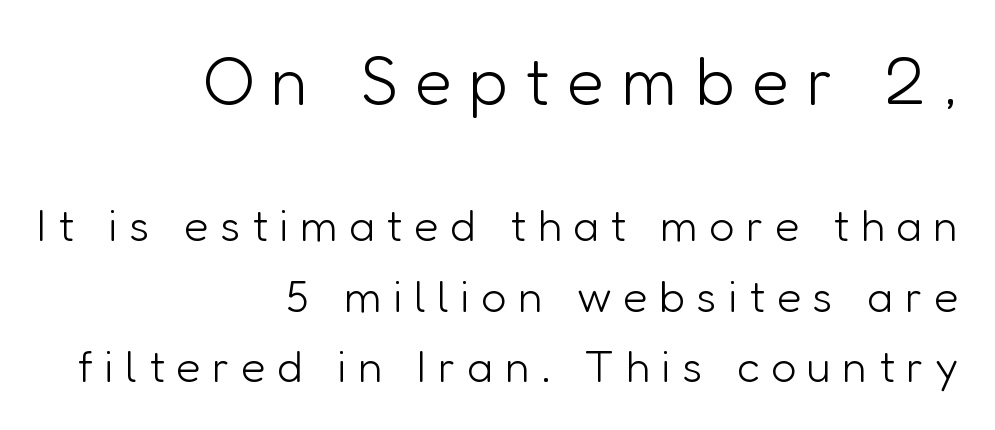
The image shows 68 px light sans-serif type, upright; set right-aligned, normal line spacing (1.56x), unusually wide letter spacing (+0.25 em), not underlined; the first (top) block is 1.51x larger; low stroke contrast and a medium x-height.
